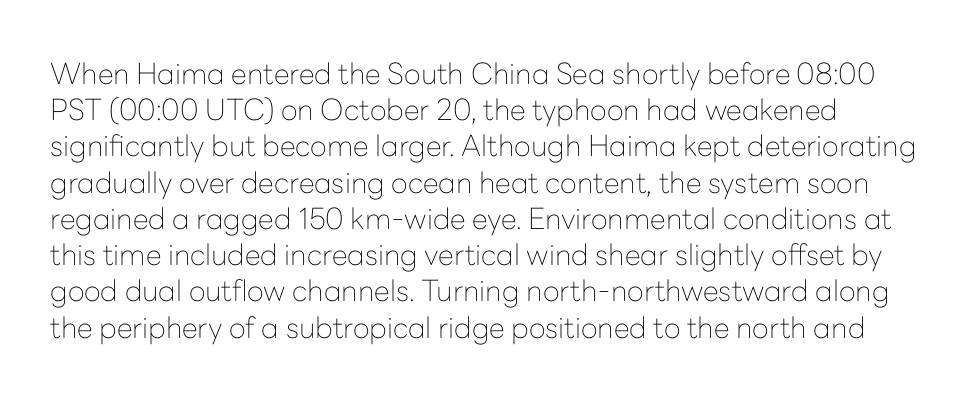
{"serif": "no", "italic": "no", "bold": "no", "weight": "thin", "width": "normal", "stroke_contrast": "low", "x_height": "medium", "monospaced": "no", "underline": "no", "align": "left", "line_spacing": "normal", "line_spacing_ratio": 1.25, "letter_spacing": "normal", "letter_spacing_em": 0.0, "glyph_px": 29}
